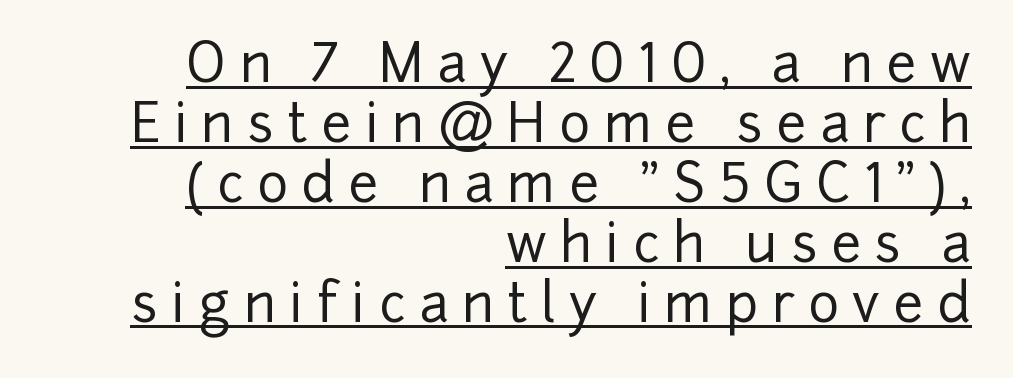
Note the varied advance widths — an 'i' is clearly narrower than an 'm'. The vertical gap from one line to the next is small. The type family on display is of the sans-serif kind. Posture: upright roman. The tracking jumps out immediately: characters are airy and widely separated.
